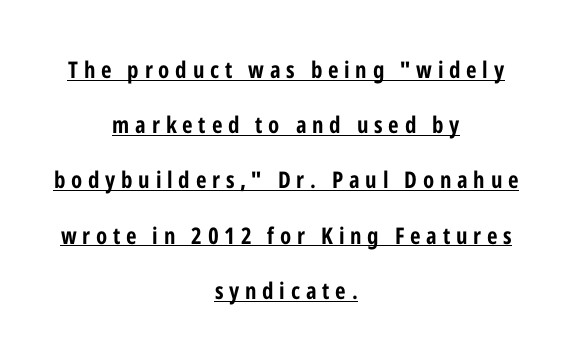
The image shows 23 px bold type, upright; set centered, loose line spacing (2.4x), unusually wide letter spacing (+0.25 em), underlined.
